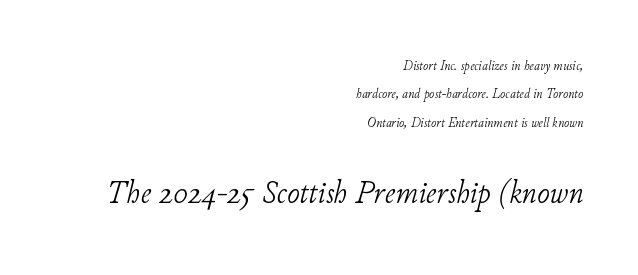
{"serif": "yes", "italic": "yes", "lean": "right", "slant_degrees": 11, "bold": "no", "weight": "light", "width": "normal", "stroke_contrast": "low", "x_height": "small", "monospaced": "no", "underline": "no", "align": "right", "line_spacing": "loose", "line_spacing_ratio": 2.03, "letter_spacing": "normal", "letter_spacing_em": 0.0, "larger_block": "second", "size_ratio": 2.43, "glyph_px": 34}
